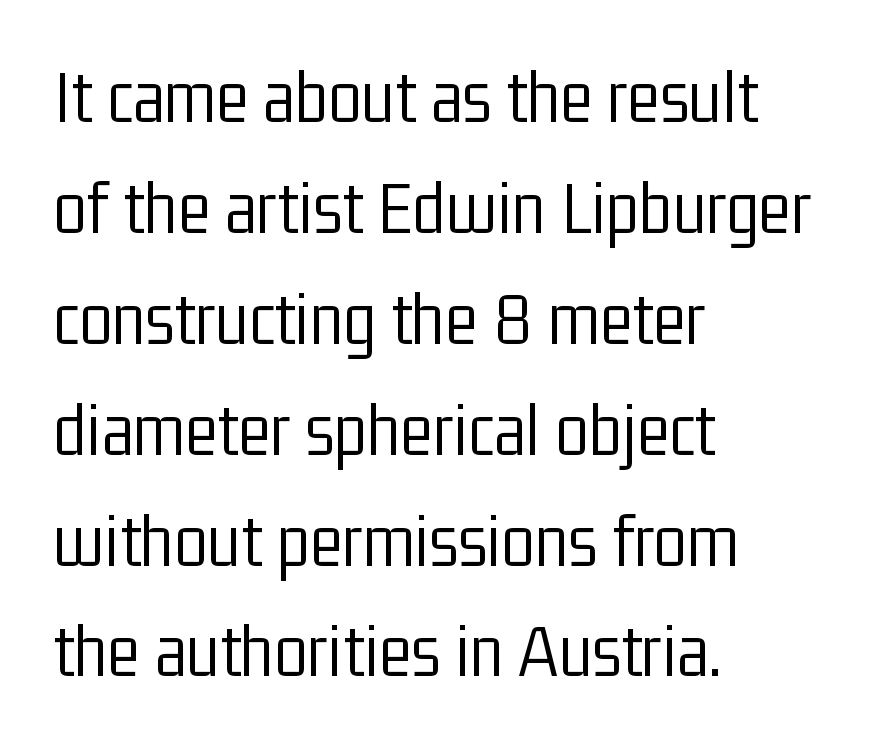
The image shows 77 px light, condensed sans-serif type, upright; set left-aligned, normal line spacing (1.44x), normal letter spacing, not underlined; low stroke contrast and a medium x-height.
